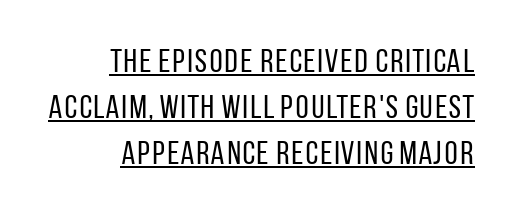
{"serif": "no", "italic": "no", "bold": "no", "weight": "regular", "width": "condensed", "stroke_contrast": "low", "x_height": "large", "monospaced": "no", "underline": "yes", "line_spacing": "normal", "line_spacing_ratio": 1.4, "letter_spacing": "normal", "letter_spacing_em": 0.0, "glyph_px": 33}
